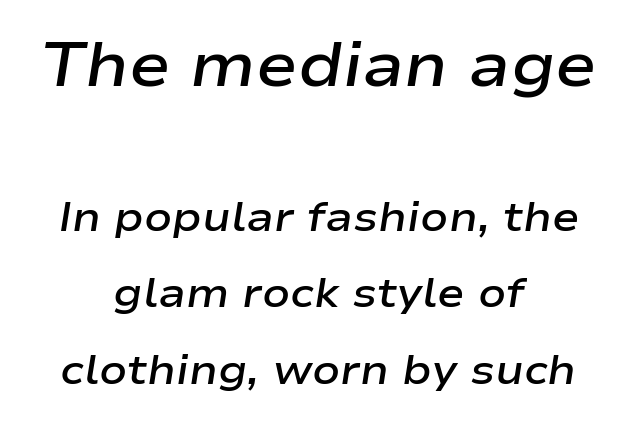
{"italic": "yes", "lean": "right", "slant_degrees": 9, "bold": "semi", "weight": "semibold", "width": "wide", "stroke_contrast": "low", "x_height": "medium", "monospaced": "no", "underline": "no", "align": "center", "line_spacing_ratio": 1.87, "letter_spacing": "normal", "letter_spacing_em": 0.0, "larger_block": "first", "size_ratio": 1.51, "glyph_px": 62}
